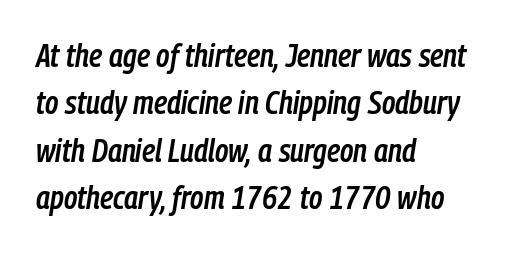
The image shows 32 px semibold, condensed type, italic (leaning right); set left-aligned, normal line spacing (1.48x), normal letter spacing, not underlined; low stroke contrast and a medium x-height.
